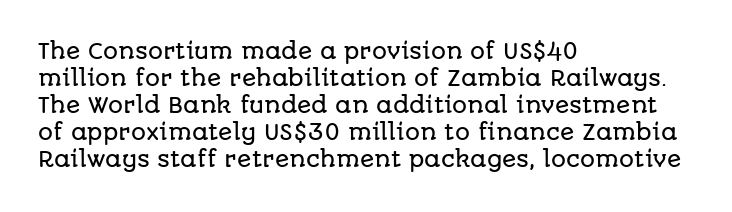
The letters stand straight up with perfectly vertical stems. Tracking here is standard; glyphs follow each other at the usual distance. Whoever set this chose a conventional vertical rhythm. The paragraph has a hard left edge and a soft right edge. Has an underline been added? It has not.
